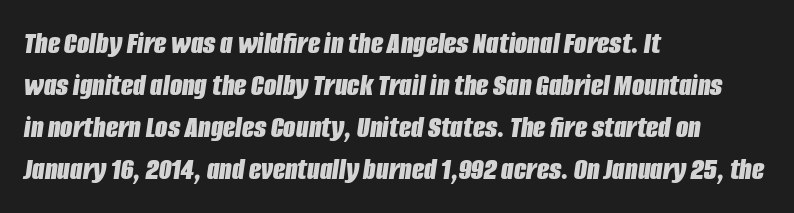
The image shows 32 px bold, condensed type, italic (leaning right); set left-aligned, normal line spacing (1.31x), normal letter spacing, not underlined; low stroke contrast and a large x-height.
